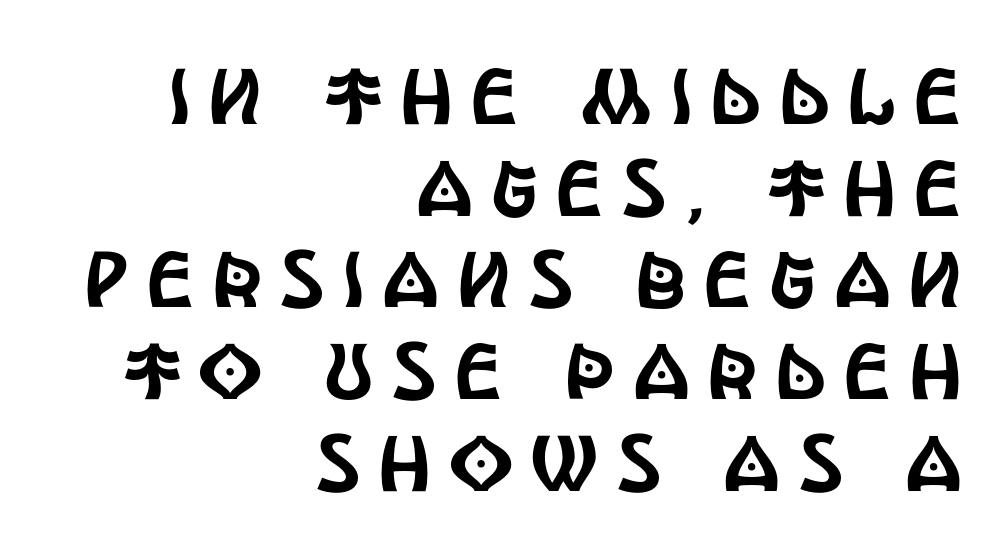
The letters advance in unequal steps, a hallmark of proportional type. The rendering shows plain stroke endings on the letterforms — a sans-serif design. The gap between lines stays unmarked. This is the regular roman posture of the typeface. Does the copy run flush right? Yes — the right margin is perfectly even. The tracking reads as deliberately expanded to a designer's eye.
